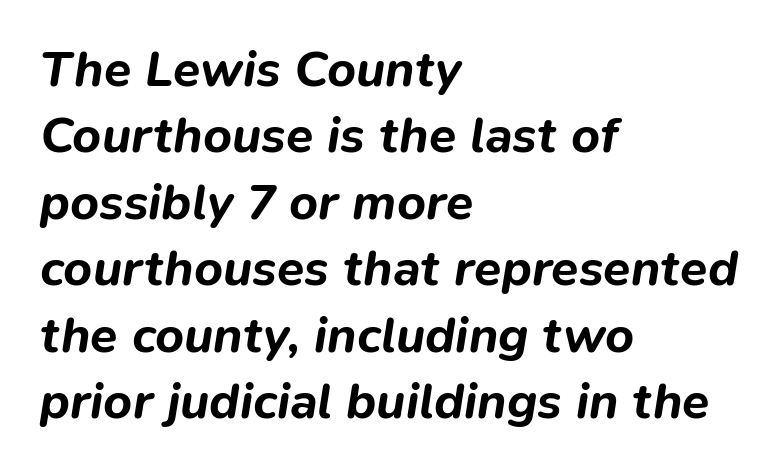
The passage shown is typed in a proportional face where columns would drift. Every character sits at an angle, as italics do. Reading down the block, your eye returns to a fixed left position each line. Bare-footed words on every line. The horizontal fit of the characters is conventional and even.
